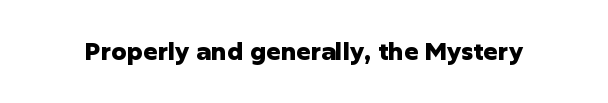
What stands out about the letter spacing? Nothing — it is the standard amount. Upright lettering throughout. Bold? Absolutely — the strokes are thick and heavy. The glyphs are unaccompanied by any horizontal stroke below them.
